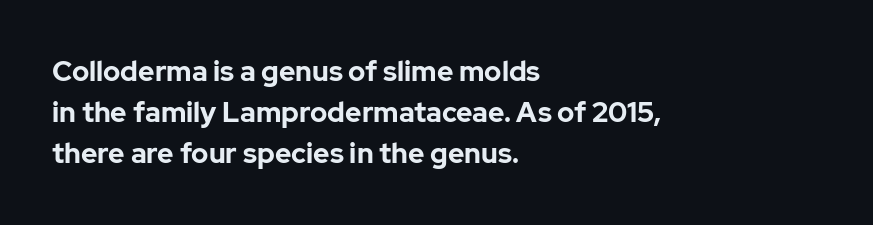
Q: Is the text bold? A: Yes.
Q: Is the text italic (slanted)? A: No, it is upright.
Q: Is the typeface a serif or a sans-serif typeface? A: Sans-serif.
Q: Is the text underlined? A: No.
Q: How is the paragraph aligned? A: Left-aligned.
Q: Is the spacing between letters normal or unusually wide? A: Normal.
Q: Is the spacing between lines tight, normal or loose? A: Normal.
Q: Width (condensed, normal, or wide)? A: Normal.
Q: Stroke contrast? A: Low.
Q: x-height? A: Medium.
Q: Monospaced? A: No.
